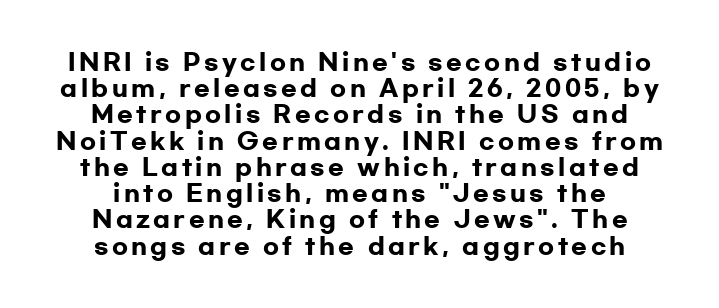
Look at the stroke-to-counter ratio: heavy, a bold. In terms of posture, this sample is upright. Does the leading feel generous? Not at all — it's pinched. Plain, unruled lines of type.
